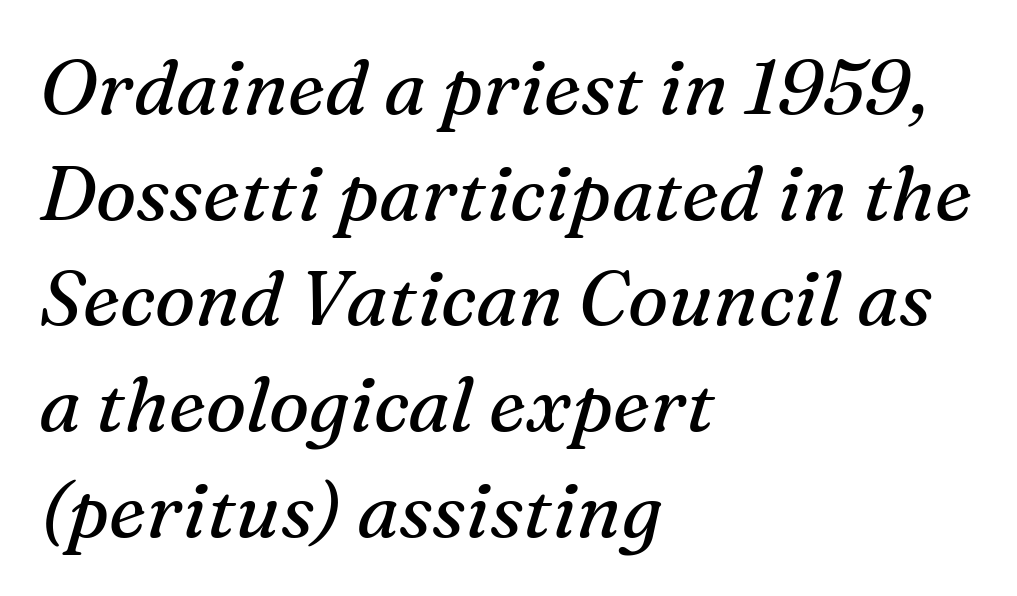
{"serif": "yes", "italic": "yes", "lean": "right", "slant_degrees": 16, "bold": "no", "weight": "regular", "width": "normal", "stroke_contrast": "medium", "x_height": "medium", "monospaced": "no", "underline": "no", "align": "left", "line_spacing": "normal", "line_spacing_ratio": 1.39, "letter_spacing": "normal", "letter_spacing_em": 0.0, "glyph_px": 76}
